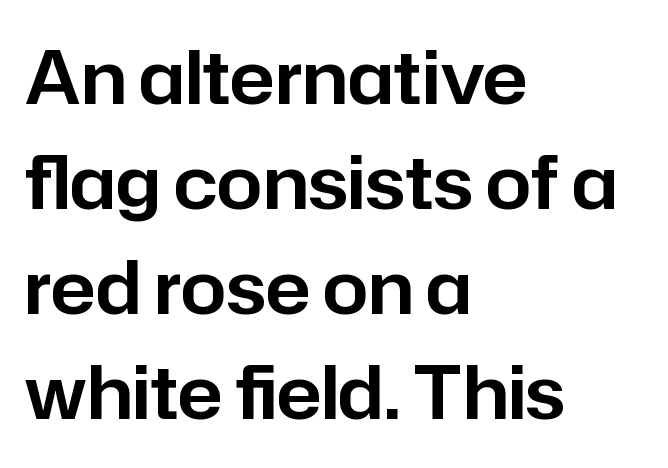
If you drew a ruler down the left edge, every line would touch it. Beneath every word, the page is bare. Look at the bottom of the vertical strokes: they stop flat, with no serifs. Italic? Not at all — the glyphs are vertical. Look at the tracking — it's just the regular setting, nothing added. Here the designer chose a conventional face with non-uniform glyph widths.
